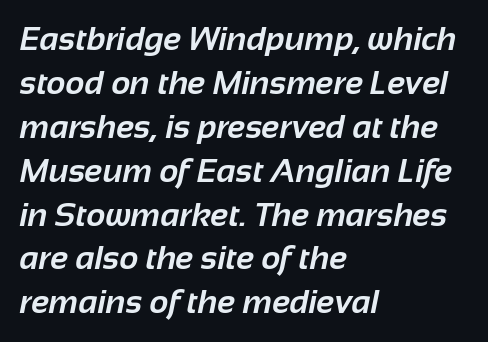
{"serif": "no", "bold": "yes", "weight": "bold", "width": "normal", "stroke_contrast": "low", "x_height": "medium", "monospaced": "no", "underline": "no", "align": "left", "line_spacing": "normal", "line_spacing_ratio": 1.33, "letter_spacing": "normal", "letter_spacing_em": 0.0, "glyph_px": 33}
